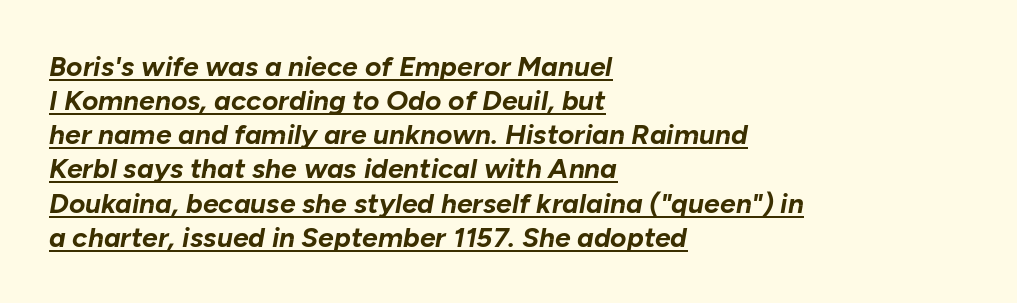
Tall strokes in this sample are angled rather than plumb. Proportional: the letters do not fall into vertical columns. The glyphs have the mass of a bold cut. Looks like someone drew a line under every word here. No extra tracking has been applied to these lines.
